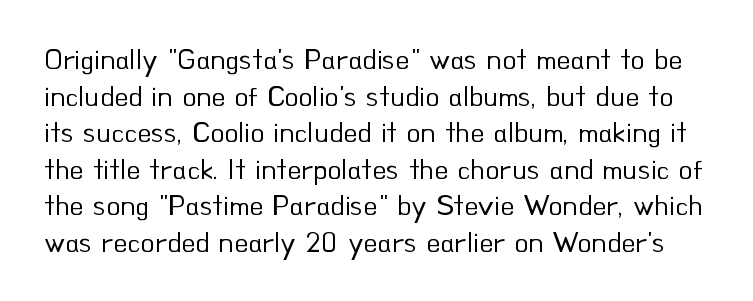
Posture: straight, roman, zero tilt. Decoration check: the copy has no underline. The passage shown is not bold in any degree. The gaps between neighbouring characters are ordinary and unremarkable.
